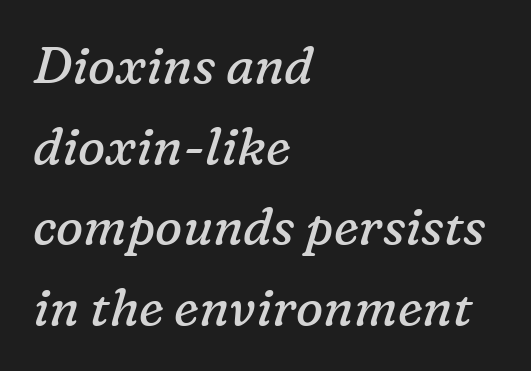
The typeface chosen for these lines features serifs. Is this a fixed-width face? No — the glyphs have proportional, varying widths. The rendering applies a slant to the glyphs. The lines sit at an ordinary, default distance from one another. Think standard paragraph weight, or any step lighter than that. Observe the ordinary spacing: letters are neighbours, not strangers.
